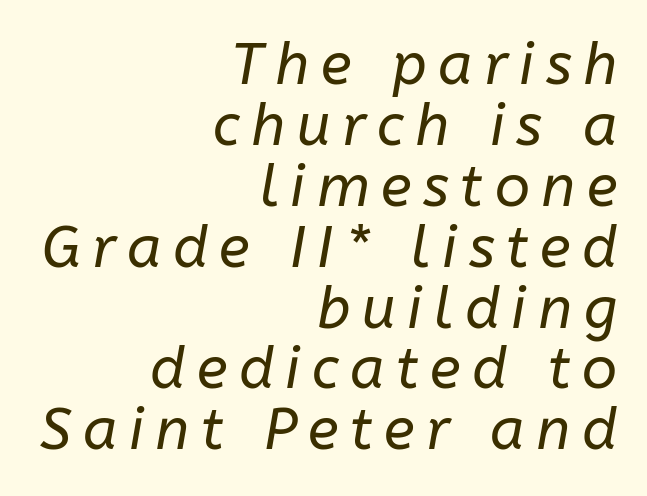
Q: Is the text bold? A: No.
Q: Is the text italic (slanted)? A: Yes, it leans right by about 10 degrees.
Q: Is the text underlined? A: No.
Q: How is the paragraph aligned? A: Right-aligned.
Q: Is the spacing between letters normal or unusually wide? A: Unusually wide.
Q: Is the spacing between lines tight, normal or loose? A: Tight.
Q: Width (condensed, normal, or wide)? A: Normal.
Q: Stroke contrast? A: Low.
Q: x-height? A: Medium.
Q: Monospaced? A: No.
